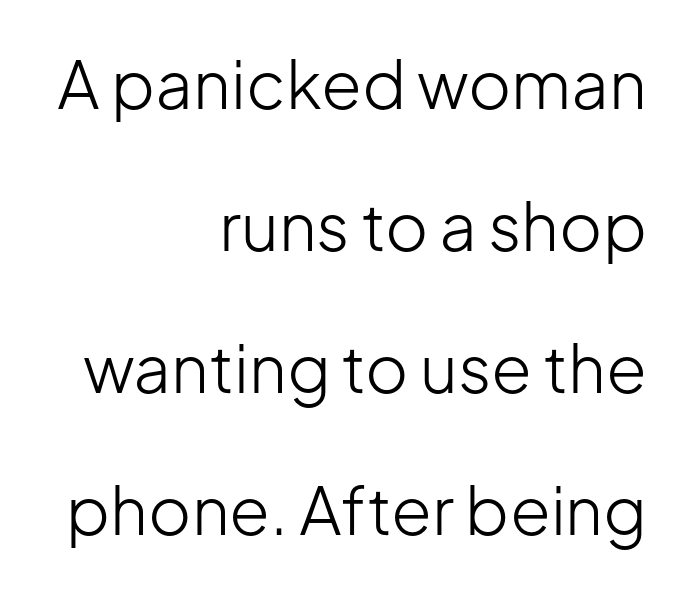
Rule under the text: the space is simply empty. Vertical stems look standard width or narrower in stroke. You could not count columns in this text — the font is proportionally spaced. This is roman type, the default non-slanted kind.
